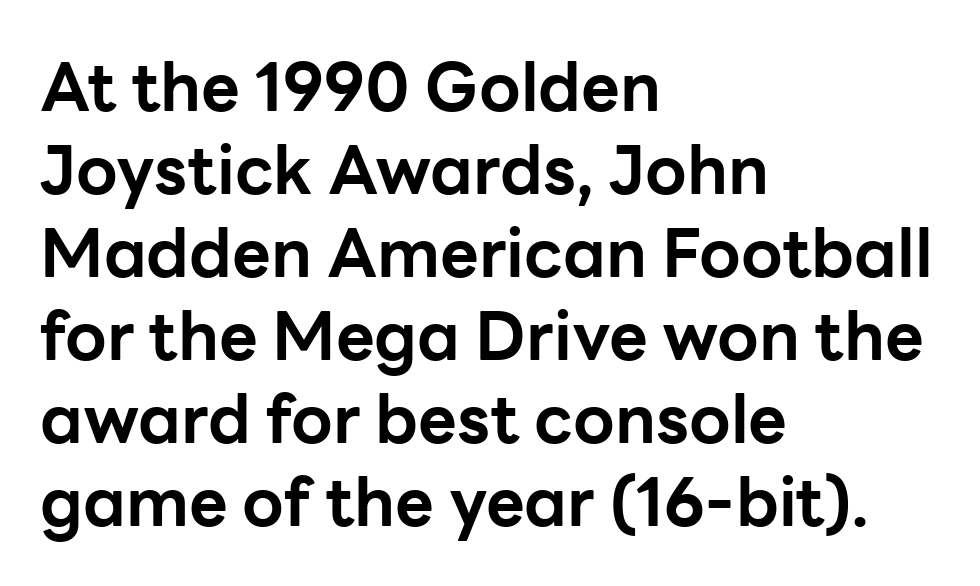
Weight check: bold — yes, fully. Each line starts at the same left margin while the right side varies. When letters stand straight like this, we call the style roman or upright. Examine the stroke ends and you'll find no serifs. Only glyphs here, with clear space below each row. Spacing verdict: proportional, widths tailored to each character.
